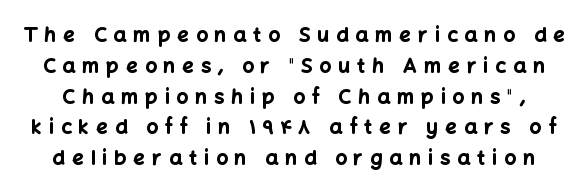
The image shows 20 px bold type, upright; set normal line spacing (1.54x), unusually wide letter spacing (+0.36 em), not underlined.
